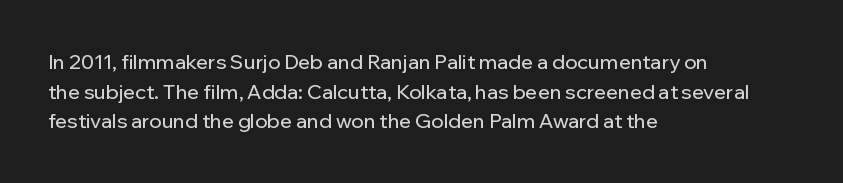
The words here are not underlined. Compared with typical paragraphs, the rows here are spaced about the same. Leftover space on each line is placed entirely after the last word. Students, note that the glyphs here touch the page at normal intervals. Italic: no, the glyphs are upright roman.
